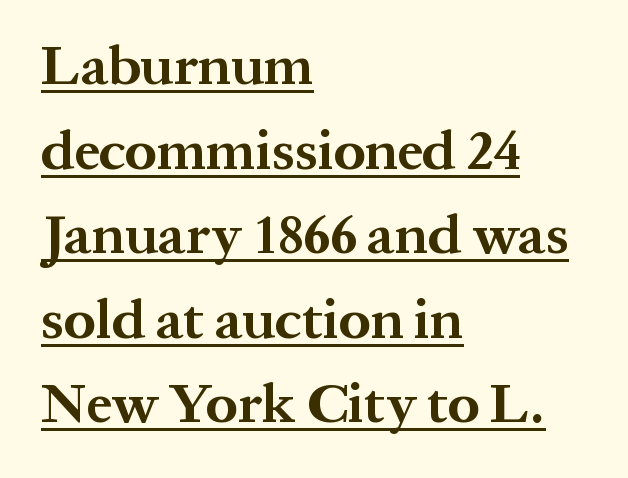
Line spacing here is normal. Does a line run under the words? Yes, clearly. A typesetter would mark this as roman, not italic. Typeset ragged right — the left edge is the straight one.
